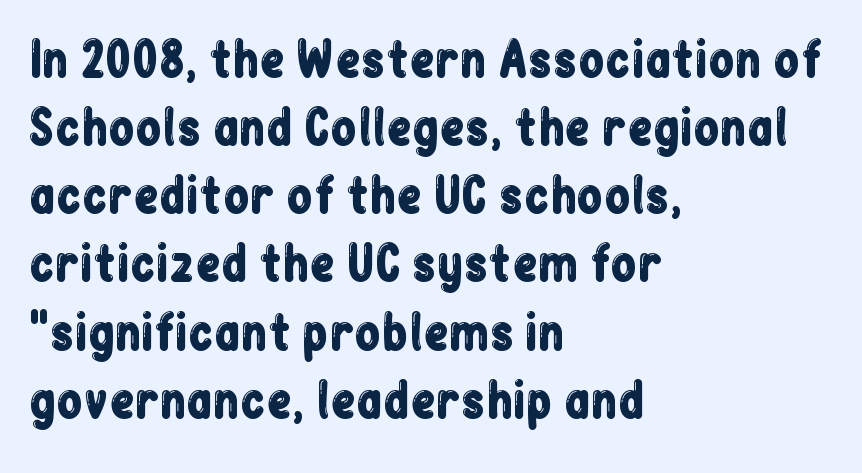
The image shows 47 px condensed sans-serif type, upright; set left-aligned, normal line spacing (1.45x), normal letter spacing, not underlined; low stroke contrast and a medium x-height.
